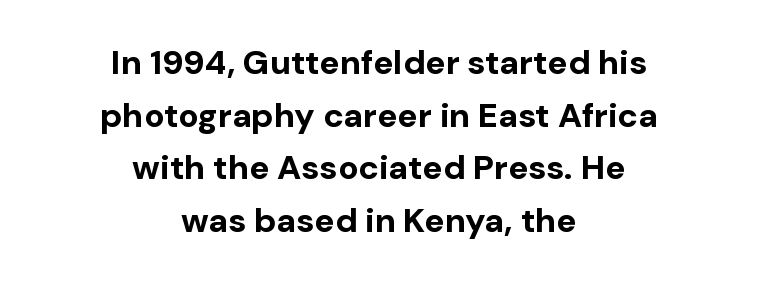
The image shows 34 px bold sans-serif type, upright; set centered, normal line spacing (1.55x), normal letter spacing, not underlined; low stroke contrast and a medium x-height.
